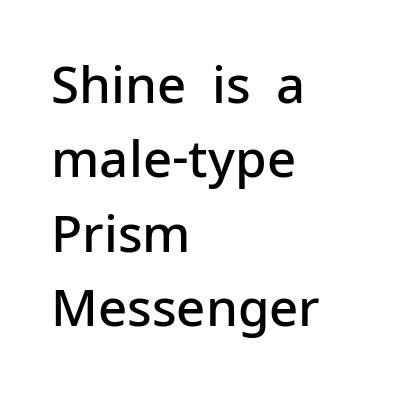
Look at the bottom of the vertical strokes: they stop flat, with no serifs. Proportional: the letters do not fall into vertical columns. Designer's note — italics off, roman on. These lines stack with their left ends in a neat column. The sample has been set in demibold, a notch under bold.
